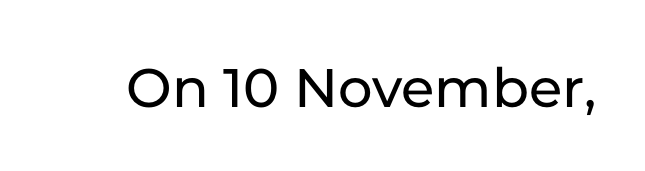
The image shows 59 px sans-serif type, upright; set normal letter spacing, not underlined; low stroke contrast and a medium x-height.
